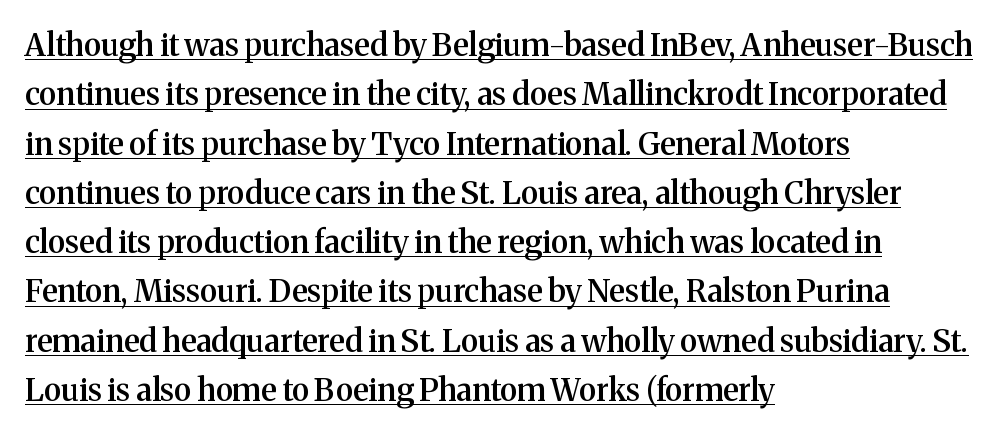
The image shows 31 px semibold serif type, upright; set left-aligned, normal line spacing (1.59x), normal letter spacing, underlined; medium stroke contrast and a medium x-height.
